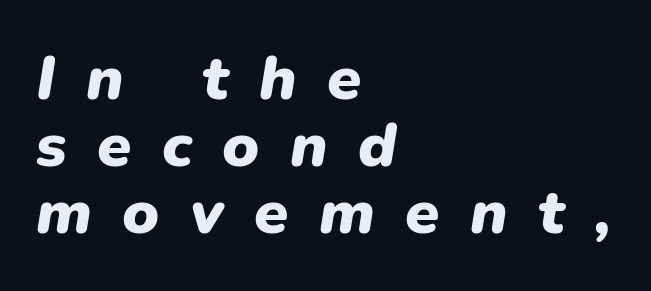
Strokes here are thick enough to call this a true bold. Here the glyphs are tracked loosely, breaking word shapes into spaced letters. Decoration check: the copy has no underline. A typesetter would call this proportional, since set widths differ per character.
